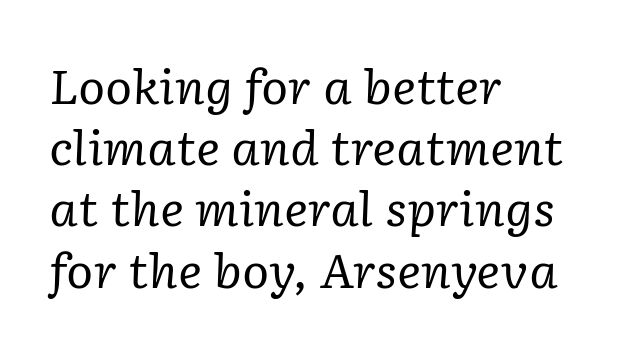
Q: Is the text bold? A: No.
Q: Is the text italic (slanted)? A: Yes, it leans right by about 2 degrees.
Q: Is the typeface a serif or a sans-serif typeface? A: Serif.
Q: Is the text underlined? A: No.
Q: How is the paragraph aligned? A: Left-aligned.
Q: Is the spacing between letters normal or unusually wide? A: Normal.
Q: Is the spacing between lines tight, normal or loose? A: Normal.
Q: Width (condensed, normal, or wide)? A: Normal.
Q: Stroke contrast? A: Low.
Q: x-height? A: Medium.
Q: Monospaced? A: No.
